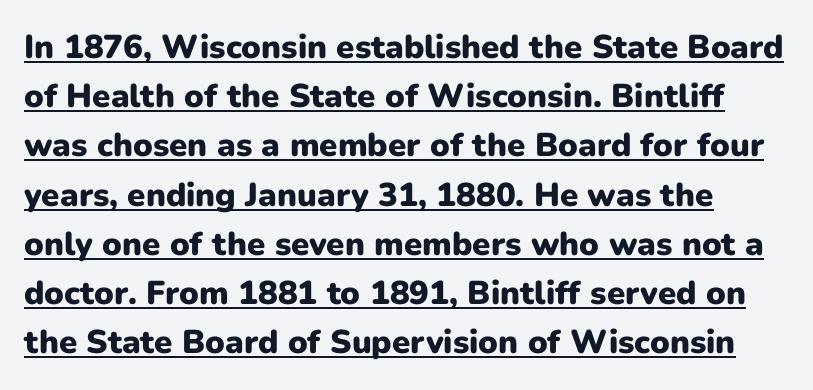
Q: Is the text bold? A: Yes.
Q: Is the text italic (slanted)? A: No, it is upright.
Q: Is the typeface a serif or a sans-serif typeface? A: Sans-serif.
Q: Is the text underlined? A: Yes.
Q: Is the spacing between letters normal or unusually wide? A: Normal.
Q: Is the spacing between lines tight, normal or loose? A: Normal.
Q: Width (condensed, normal, or wide)? A: Normal.
Q: Stroke contrast? A: Low.
Q: x-height? A: Medium.
Q: Monospaced? A: No.
